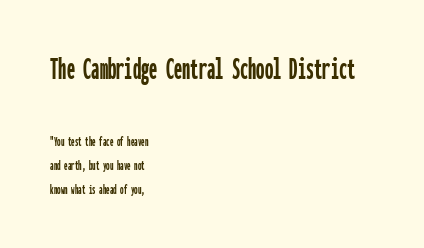
In terms of posture, this sample is upright. I'd call this a sans setting — the letters go barefoot. Horizontally, the lines are justified to the leading edge only. Looks like terminal output: every glyph gets an equal slot. Between these two stacked blocks, the higher one wins on size.
